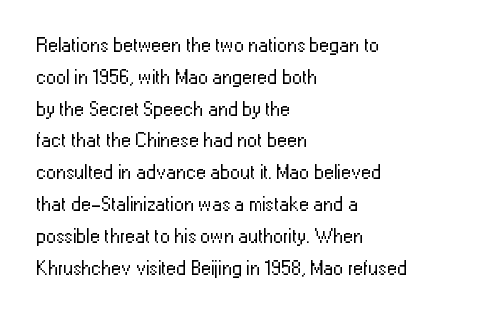
The image shows 20 px text type, upright; set left-aligned, normal line spacing (1.59x), normal letter spacing, not underlined.
